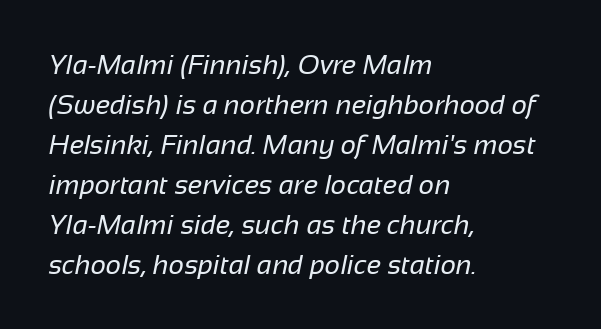
The lines are quadded left. A normal amount of white space separates one row of letters from the next. A clean baseline with only descenders dipping below it. Ink coverage per letter is moderate at most.
